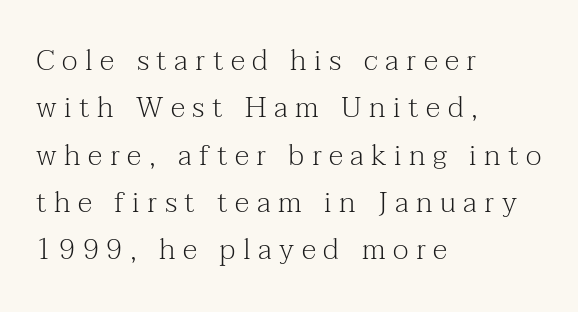
{"serif": "yes", "italic": "no", "bold": "no", "weight": "light", "width": "normal", "stroke_contrast": "medium", "x_height": "medium", "monospaced": "no", "underline": "no", "align": "left", "line_spacing": "normal", "line_spacing_ratio": 1.63, "letter_spacing": "wide", "letter_spacing_em": 0.26, "glyph_px": 29}
